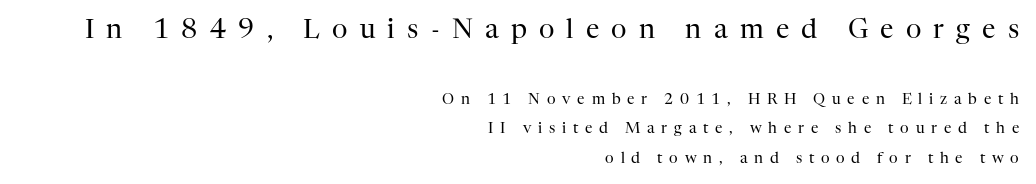
Q: Is the text bold? A: No.
Q: Is the text italic (slanted)? A: No, it is upright.
Q: Is the text underlined? A: No.
Q: How is the paragraph aligned? A: Right-aligned.
Q: Is the spacing between letters normal or unusually wide? A: Unusually wide.
Q: Is the spacing between lines tight, normal or loose? A: Loose.
Q: Which block of text is set in a larger size, the first (top) or the second (bottom)? A: The first (top) one.
